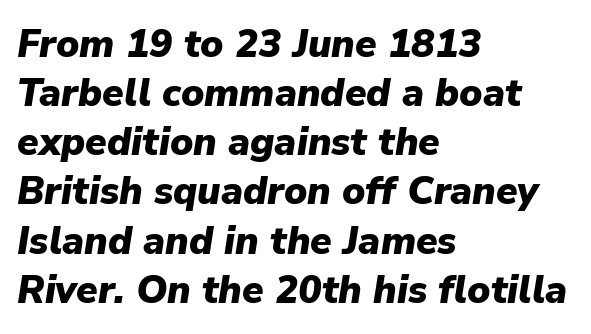
{"italic": "yes", "lean": "right", "slant_degrees": 9, "bold": "yes", "weight": "heavy", "width": "normal", "stroke_contrast": "low", "x_height": "medium", "monospaced": "no", "underline": "no", "align": "left", "line_spacing": "normal", "line_spacing_ratio": 1.26, "letter_spacing": "normal", "letter_spacing_em": 0.0, "glyph_px": 39}
